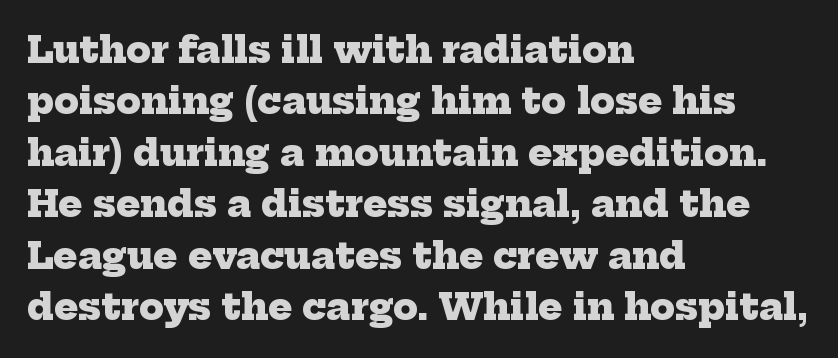
The string is rendered with underlining switched off. Vertical spacing — default. The face used here is proportionally spaced, like ordinary book or web type. Teacher's note: observe the even left margin — that is flush-left alignment. The designer went with a serif here, giving each stem small feet. These words are printed bold, with thick strokes throughout.
